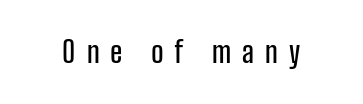
Just letters on the line, the space beneath them empty. The typography opts for an upright posture over an oblique one. The letters are spread apart with noticeably loose tracking. These lines are rendered in a variable-pitch font. The text was rendered using a sans face with plain stroke endings.
